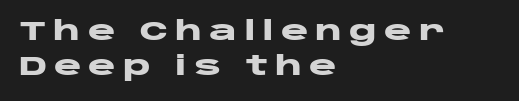
{"italic": "no", "bold": "yes", "underline": "no", "align": "left", "line_spacing": "normal", "line_spacing_ratio": 1.33, "letter_spacing": "wide", "letter_spacing_em": 0.27, "glyph_px": 26}
